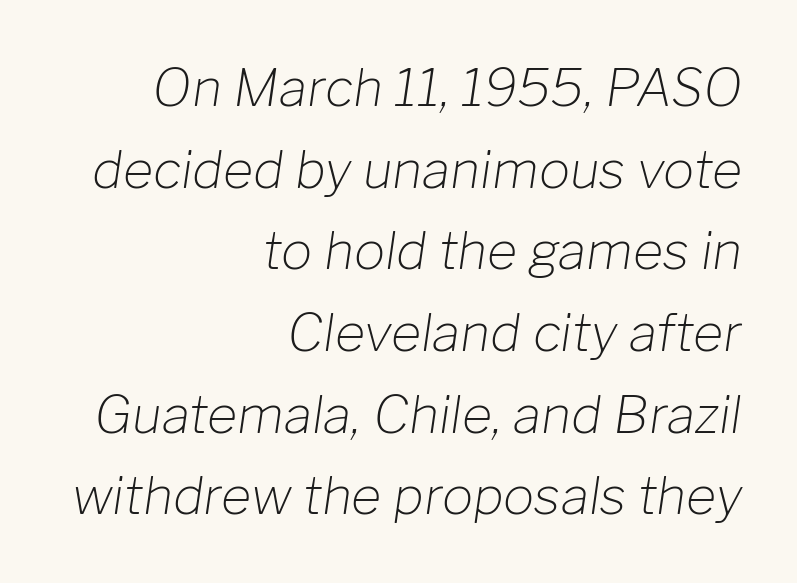
The image shows 52 px light type, italic (leaning right); set right-aligned, normal line spacing (1.57x), normal letter spacing, not underlined; low stroke contrast and a medium x-height.
